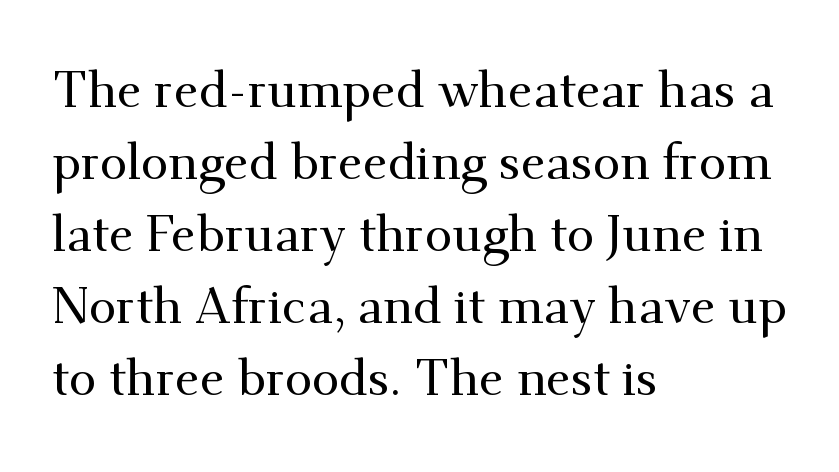
The image shows 50 px serif type, upright; set left-aligned, normal line spacing (1.44x), normal letter spacing, not underlined; medium stroke contrast and a small x-height.
